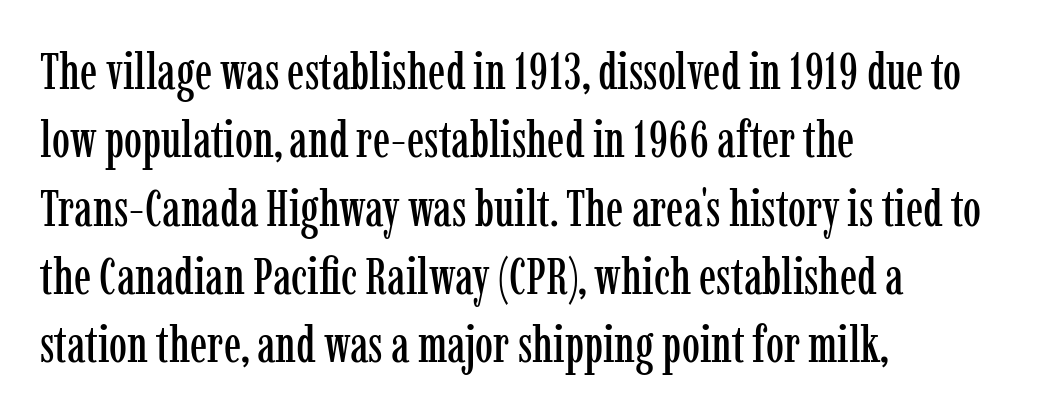
In terms of leading, this rendering sits right in the middle. Do the characters align in a grid? No, the font is proportional. Notice how the stems are strictly vertical — no italics here. In CSS terms this would be text-align: left.
